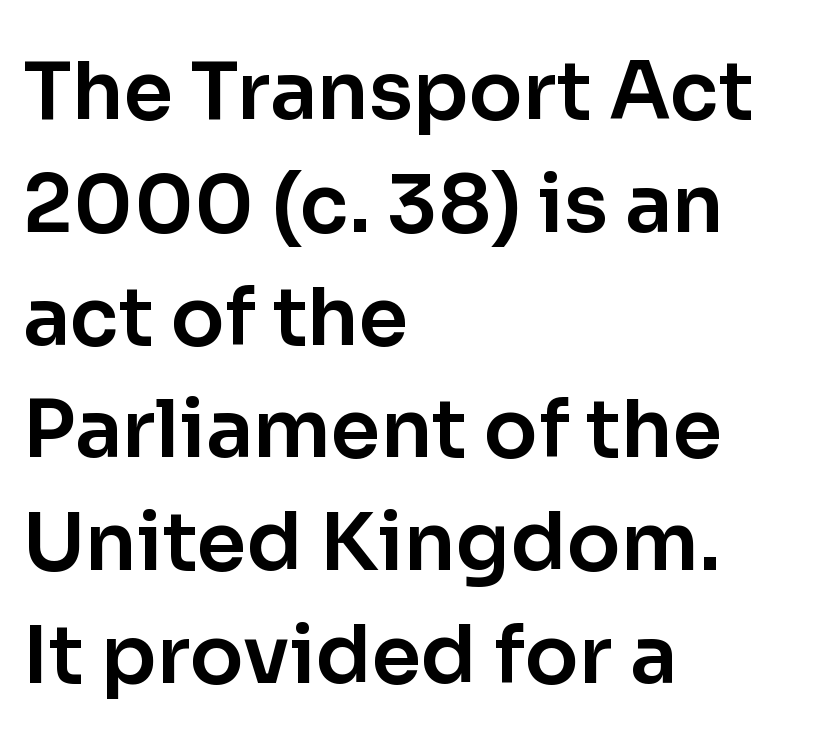
{"serif": "no", "italic": "no", "width": "normal", "stroke_contrast": "low", "x_height": "medium", "monospaced": "no", "underline": "no", "align": "left", "line_spacing": "normal", "line_spacing_ratio": 1.41, "letter_spacing": "normal", "letter_spacing_em": 0.0, "glyph_px": 80}
